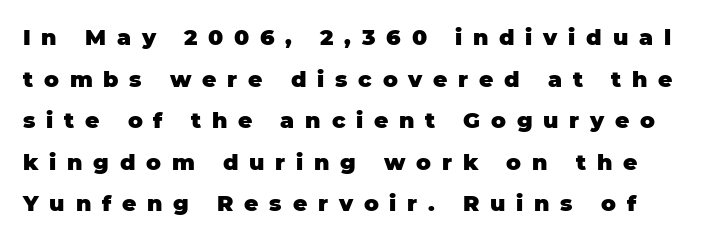
{"italic": "no", "bold": "yes", "underline": "no", "line_spacing_ratio": 1.89, "letter_spacing": "wide", "letter_spacing_em": 0.49, "glyph_px": 22}
